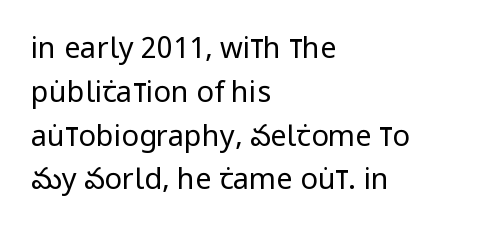
Q: Is the text bold? A: No.
Q: Is the text italic (slanted)? A: No, it is upright.
Q: Is the typeface a serif or a sans-serif typeface? A: Sans-serif.
Q: Is the text underlined? A: No.
Q: How is the paragraph aligned? A: Left-aligned.
Q: Is the spacing between letters normal or unusually wide? A: Normal.
Q: Is the spacing between lines tight, normal or loose? A: Normal.
Q: Width (condensed, normal, or wide)? A: Condensed.
Q: Stroke contrast? A: Low.
Q: x-height? A: Large.
Q: Monospaced? A: No.
